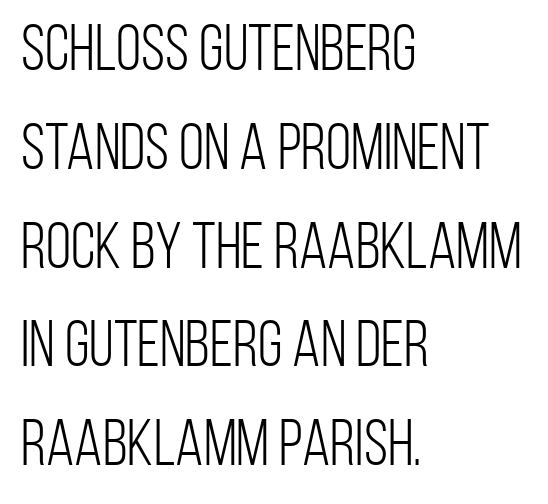
The image shows 65 px light, condensed sans-serif type, upright; set left-aligned, normal line spacing (1.52x), normal letter spacing, not underlined; low stroke contrast and a large x-height.
